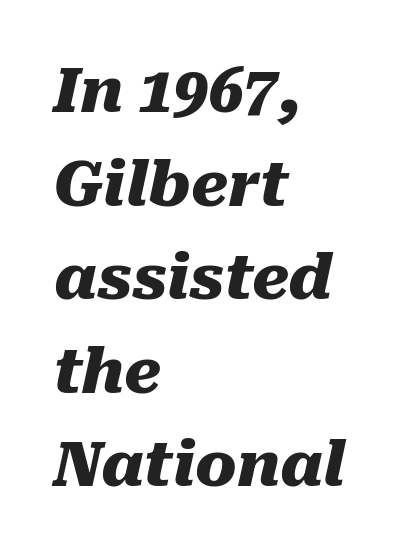
The image shows 62 px heavy type, italic (leaning right); set left-aligned, normal line spacing (1.51x), normal letter spacing, not underlined; medium stroke contrast and a medium x-height.
